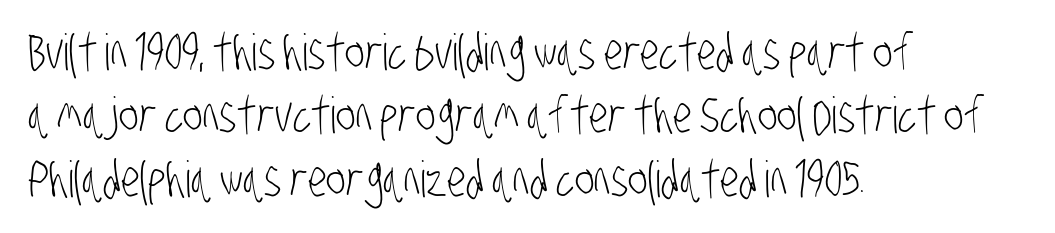
Q: Is the text bold? A: No.
Q: Is the typeface a serif or a sans-serif typeface? A: Sans-serif.
Q: Is the text underlined? A: No.
Q: How is the paragraph aligned? A: Left-aligned.
Q: Is the spacing between letters normal or unusually wide? A: Normal.
Q: Is the spacing between lines tight, normal or loose? A: Normal.
Q: Width (condensed, normal, or wide)? A: Condensed.
Q: Stroke contrast? A: Low.
Q: x-height? A: Large.
Q: Monospaced? A: No.
